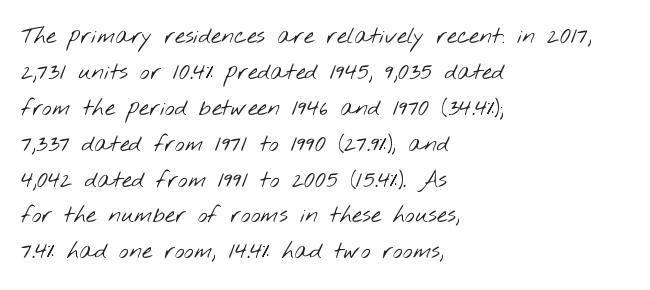
The strokes are not fattened; the text isn't bold. Interline gaps are of average width in this sample. The paragraph has a hard left edge and a soft right edge. The baseline area is clear. The rendering keeps characters at their native spacing.
